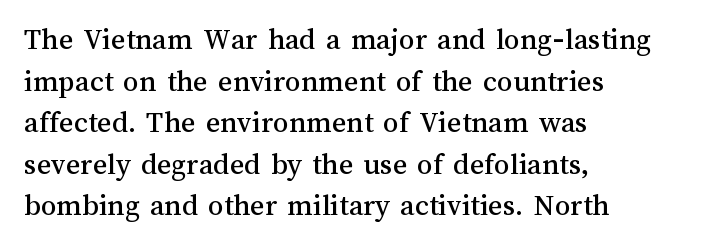
The image shows 31 px text type, upright; set left-aligned, normal line spacing (1.34x), normal letter spacing, not underlined; medium stroke contrast and a medium x-height.
